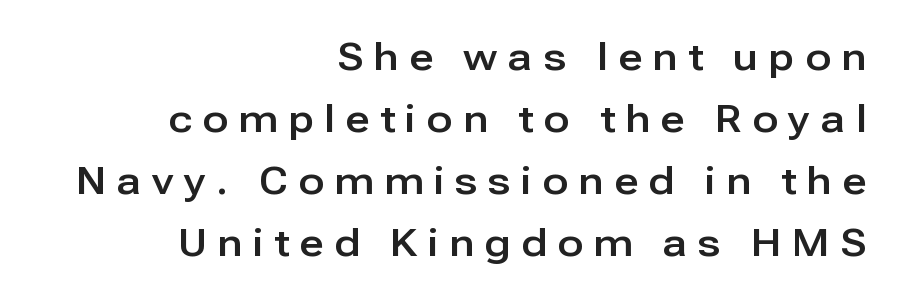
{"serif": "no", "italic": "no", "width": "normal", "stroke_contrast": "low", "x_height": "medium", "monospaced": "no", "underline": "no", "align": "right", "line_spacing": "normal", "line_spacing_ratio": 1.63, "letter_spacing": "wide", "letter_spacing_em": 0.28, "glyph_px": 38}
